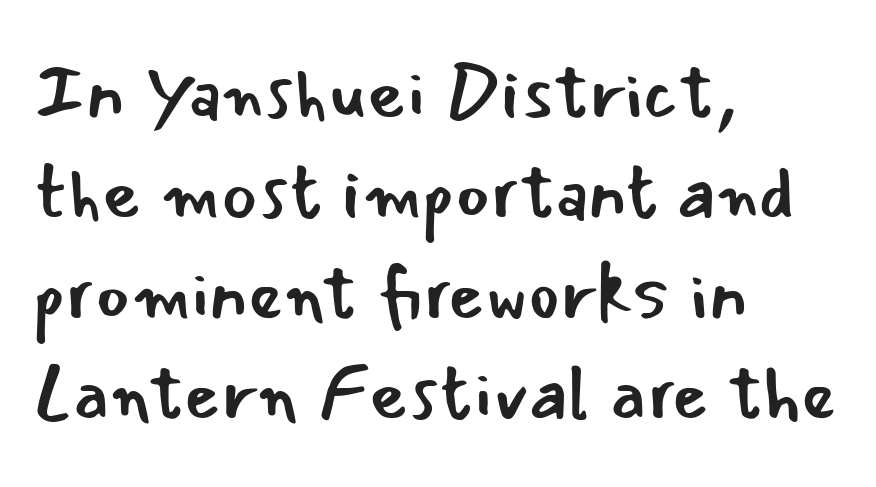
The image shows 75 px regular-weight sans-serif type, upright; set left-aligned, normal line spacing (1.34x), normal letter spacing, not underlined; low stroke contrast and a small x-height.
